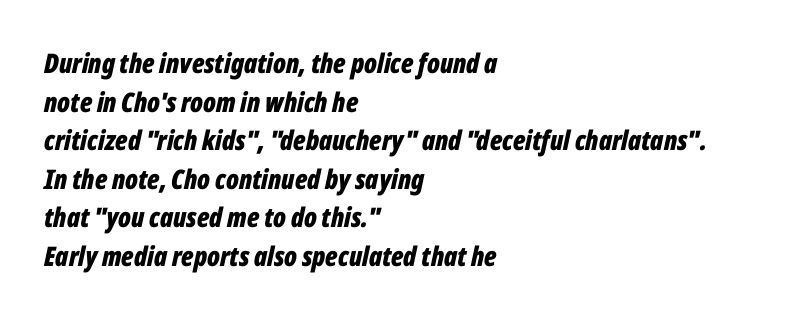
The image shows 27 px bold type, italic (leaning right); set left-aligned, normal line spacing (1.43x), normal letter spacing, not underlined.
